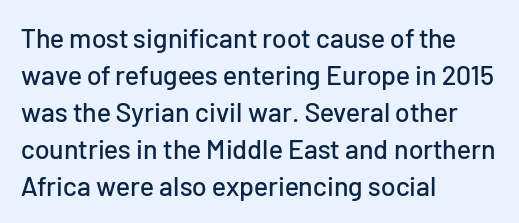
A typesetter would call this zero additional tracking. Notice how descenders clear the ascenders below comfortably — that's standard leading. Ordinary non-slanted type is in use. Letters rest on an invisible, unmarked baseline.
